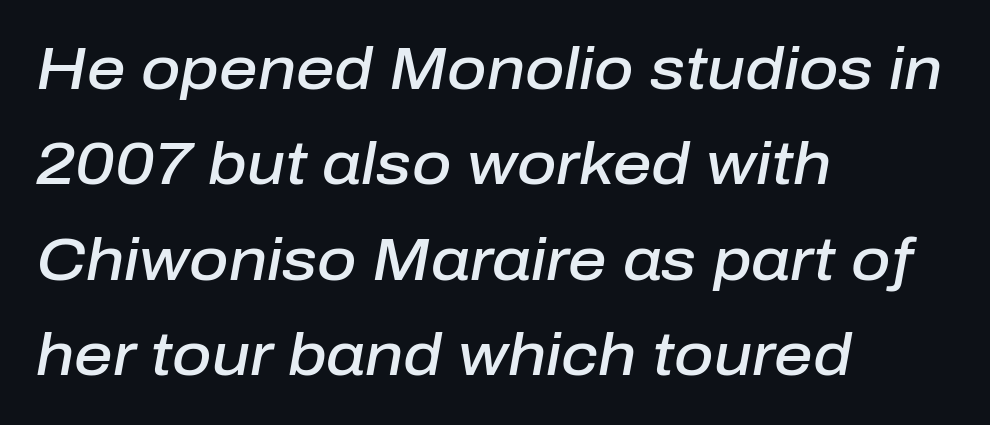
The lines sit at an ordinary, default distance from one another. How heavy is the stroke? Medium-heavy — a semibold, shy of bold. Decoration check: the copy has no underline. The face used here has a pronounced slope to its letters. There is no visible air inserted between adjacent glyphs. You could not count columns in this text — the font is proportionally spaced.
